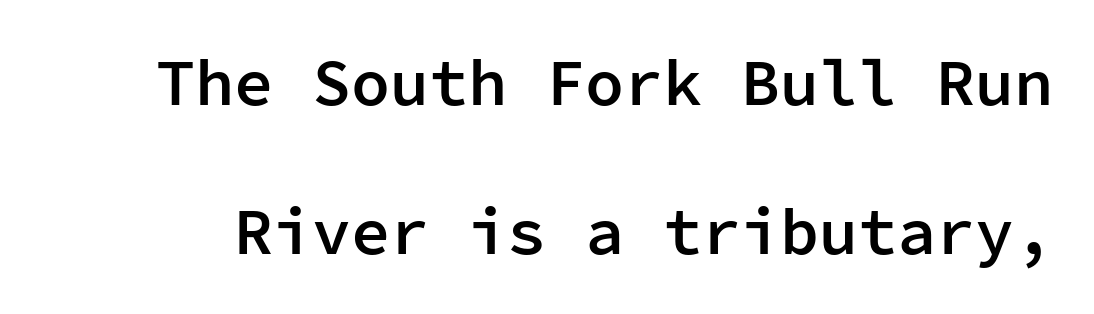
Q: Is the text bold? A: Semi-bold.
Q: Is the text italic (slanted)? A: No, it is upright.
Q: Is the typeface a serif or a sans-serif typeface? A: Sans-serif.
Q: Is the text underlined? A: No.
Q: Is the spacing between letters normal or unusually wide? A: Normal.
Q: Is the spacing between lines tight, normal or loose? A: Loose.
Q: Width (condensed, normal, or wide)? A: Normal.
Q: Stroke contrast? A: Low.
Q: x-height? A: Medium.
Q: Monospaced? A: Yes.
